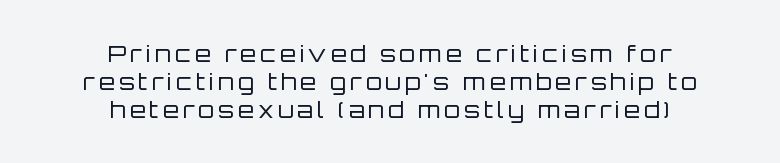
{"italic": "no", "bold": "no", "underline": "no", "align": "center", "line_spacing_ratio": 1.22, "glyph_px": 23}
